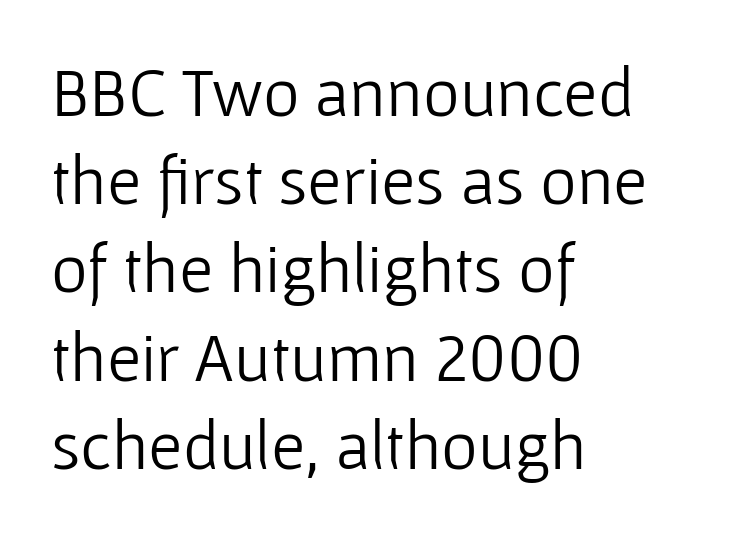
Q: Is the text bold? A: No.
Q: Is the text italic (slanted)? A: No, it is upright.
Q: Is the typeface a serif or a sans-serif typeface? A: Sans-serif.
Q: Is the text underlined? A: No.
Q: How is the paragraph aligned? A: Left-aligned.
Q: Is the spacing between letters normal or unusually wide? A: Normal.
Q: Is the spacing between lines tight, normal or loose? A: Normal.
Q: Width (condensed, normal, or wide)? A: Normal.
Q: Stroke contrast? A: Low.
Q: x-height? A: Medium.
Q: Monospaced? A: No.
